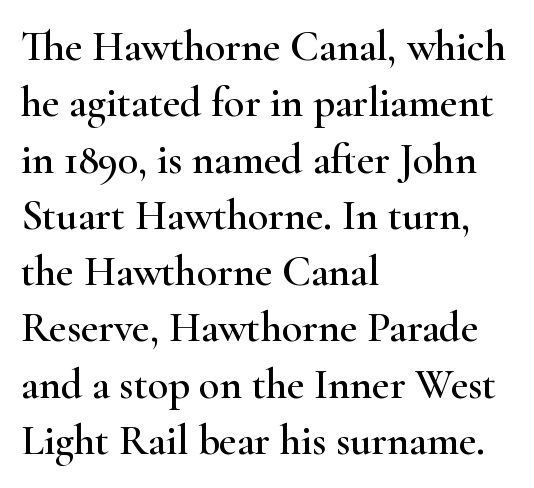
If you drew a ruler down the left edge, every line would touch it. Does the type have serifs? Yes, each stem ends in a small foot. A typesetter would call this zero additional tracking. Notice how descenders clear the ascenders below comfortably — that's standard leading. No word sits above an underline. Tall strokes in this sample are plumb rather than angled.
